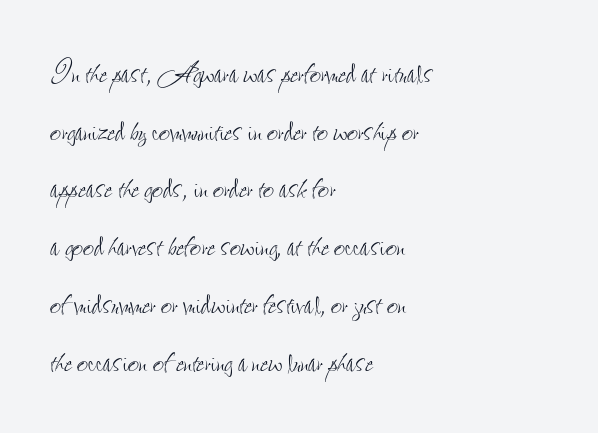
{"bold": "no", "weight": "thin", "width": "condensed", "stroke_contrast": "low", "x_height": "small", "monospaced": "no", "underline": "no", "align": "left", "line_spacing": "normal", "line_spacing_ratio": 1.48, "letter_spacing": "normal", "letter_spacing_em": 0.0, "glyph_px": 39}
